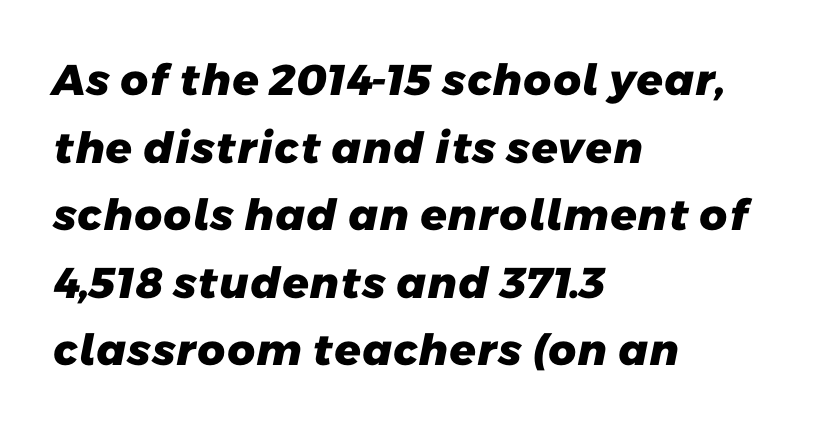
{"serif": "no", "bold": "yes", "weight": "heavy", "width": "normal", "stroke_contrast": "low", "x_height": "medium", "monospaced": "no", "underline": "no", "align": "left", "line_spacing": "normal", "line_spacing_ratio": 1.57, "letter_spacing": "normal", "letter_spacing_em": 0.0, "glyph_px": 43}
